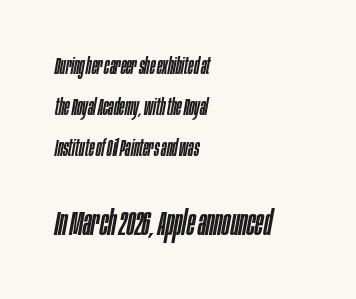
No extra tracking has been applied to these lines. The lettering tilts uniformly, giving the passage an italic look. Whoever set this made the second block the dominant, larger element. This rendering features lettering with no underline. Teacher's note: observe the even left margin — that is flush-left alignment. Here the designer chose a conventional face with non-uniform glyph widths.
